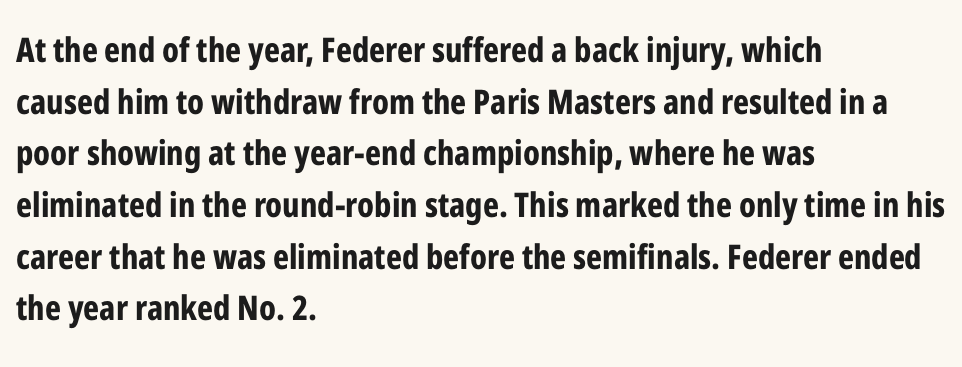
{"serif": "no", "italic": "no", "bold": "yes", "weight": "bold", "width": "condensed", "stroke_contrast": "low", "x_height": "medium", "monospaced": "no", "underline": "no", "align": "left", "line_spacing": "normal", "line_spacing_ratio": 1.52, "letter_spacing": "normal", "letter_spacing_em": 0.0, "glyph_px": 34}
